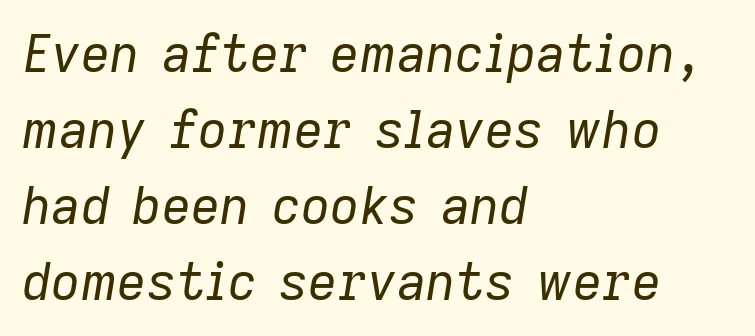
The image shows 51 px regular-weight type, italic (leaning right); set left-aligned, normal line spacing (1.49x), normal letter spacing, not underlined; low stroke contrast and a medium x-height.
